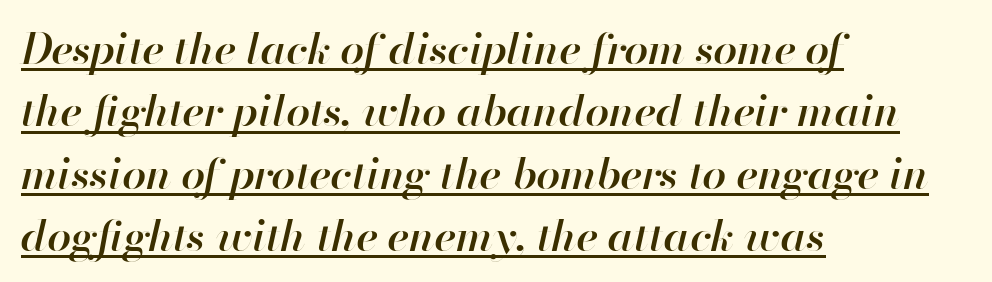
In terms of weight, the rendering is demibold, just under bold. Line beginnings align vertically; line endings do not. A typesetter would call this proportional, since set widths differ per character. The axis of the letterforms is tilted away from vertical. Nobody touched the tracking dial on this one.
